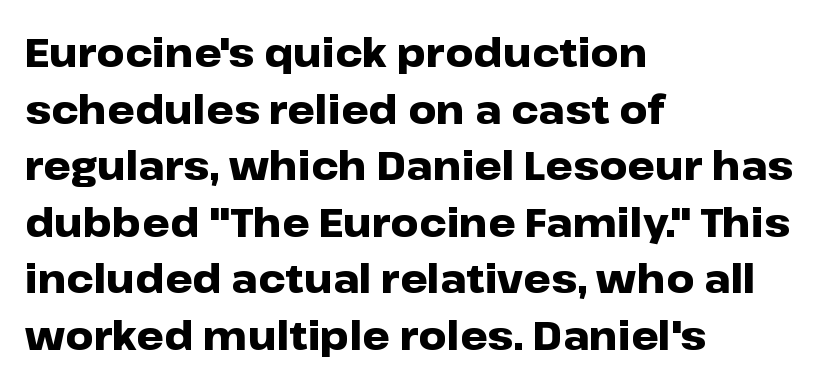
{"serif": "no", "italic": "no", "bold": "yes", "weight": "heavy", "width": "wide", "stroke_contrast": "low", "x_height": "medium", "monospaced": "no", "underline": "no", "align": "left", "line_spacing": "normal", "line_spacing_ratio": 1.45, "letter_spacing": "normal", "letter_spacing_em": 0.0, "glyph_px": 39}
